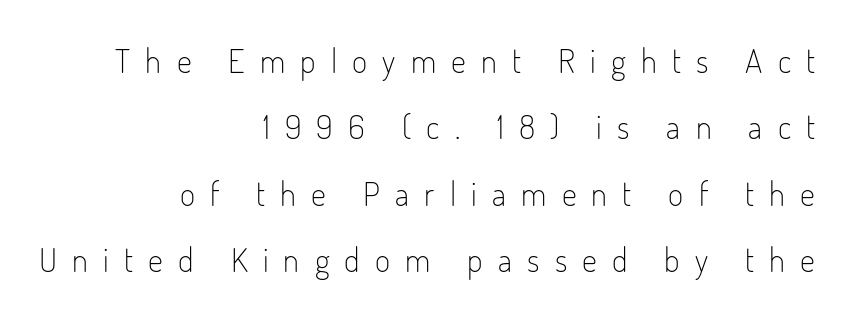
{"serif": "no", "italic": "no", "bold": "no", "weight": "light", "width": "condensed", "stroke_contrast": "low", "x_height": "small", "monospaced": "no", "underline": "no", "align": "right", "line_spacing": "loose", "line_spacing_ratio": 2.01, "letter_spacing": "wide", "letter_spacing_em": 0.46, "glyph_px": 33}
